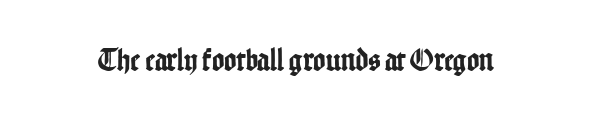
The image shows 33 px condensed sans-serif type, upright; set normal letter spacing, not underlined; low stroke contrast and a medium x-height.
